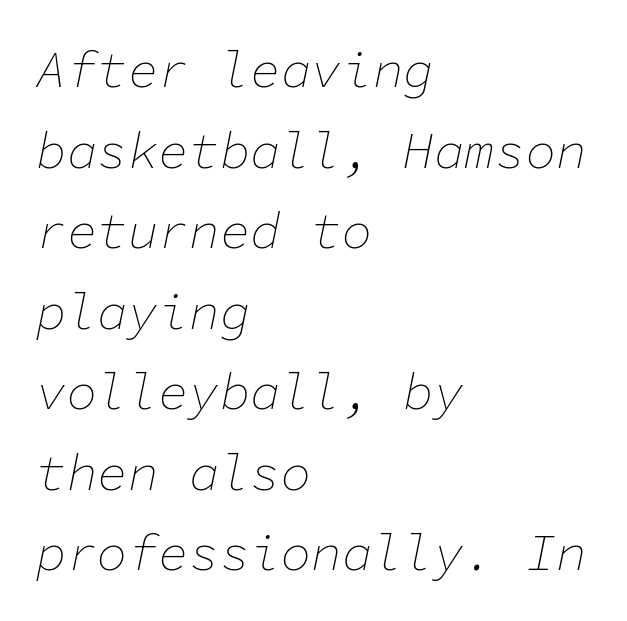
The image shows 51 px thin type, italic (leaning right), monospaced; set left-aligned, normal line spacing (1.58x), normal letter spacing, not underlined; low stroke contrast and a medium x-height.
